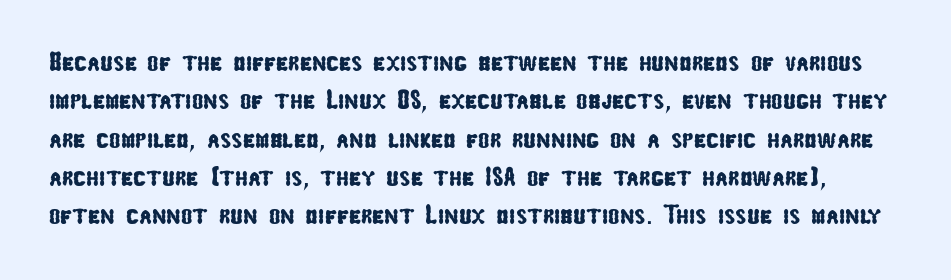
{"underline": "no", "line_spacing": "normal", "line_spacing_ratio": 1.42, "letter_spacing": "normal", "letter_spacing_em": 0.0, "glyph_px": 27}
